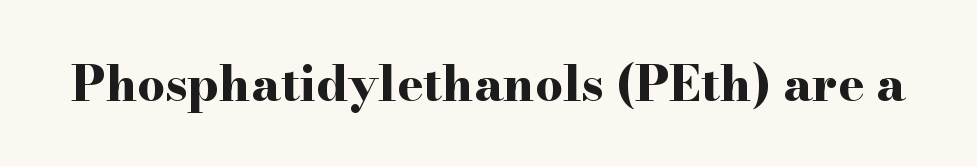
This rendering leaves character spacing at its baseline value. Typographically, this falls in the serif category. The letters stand upright; this is a roman face. Rule under the text: the space is simply empty.
